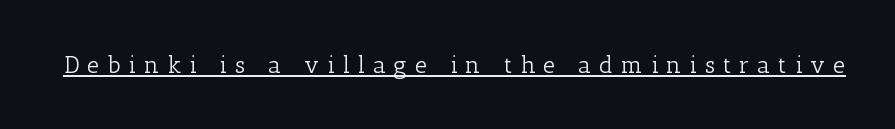
The image shows 24 px text type, upright; set unusually wide letter spacing (+0.33 em), underlined.
